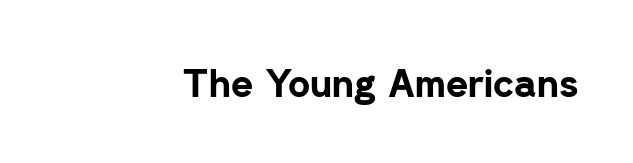
Q: Is the text bold? A: Yes.
Q: Is the text italic (slanted)? A: No, it is upright.
Q: Is the typeface a serif or a sans-serif typeface? A: Sans-serif.
Q: Is the text underlined? A: No.
Q: Is the spacing between letters normal or unusually wide? A: Normal.
Q: Width (condensed, normal, or wide)? A: Normal.
Q: Stroke contrast? A: Low.
Q: x-height? A: Medium.
Q: Monospaced? A: No.
